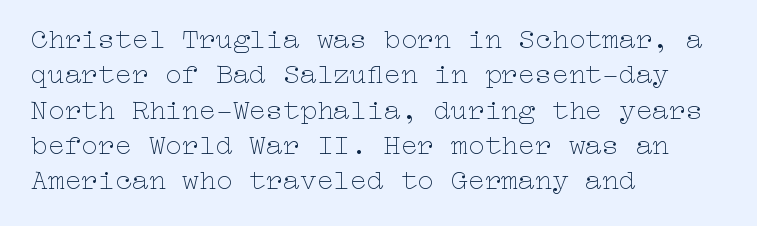
The passage is arranged the way most books set body copy — flush left. Compared with a typical body face, this is equally light or lighter still. Descenders hang freely into open space. Nothing unusual about the tracking: characters are spaced as the font intends.
